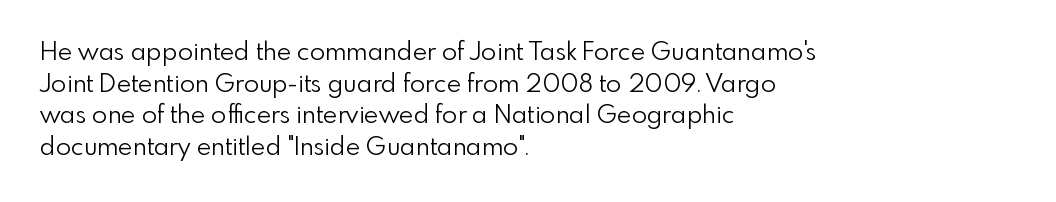
{"italic": "no", "bold": "no", "underline": "no", "align": "left", "line_spacing": "normal", "line_spacing_ratio": 1.27, "letter_spacing": "normal", "letter_spacing_em": 0.0, "glyph_px": 25}
